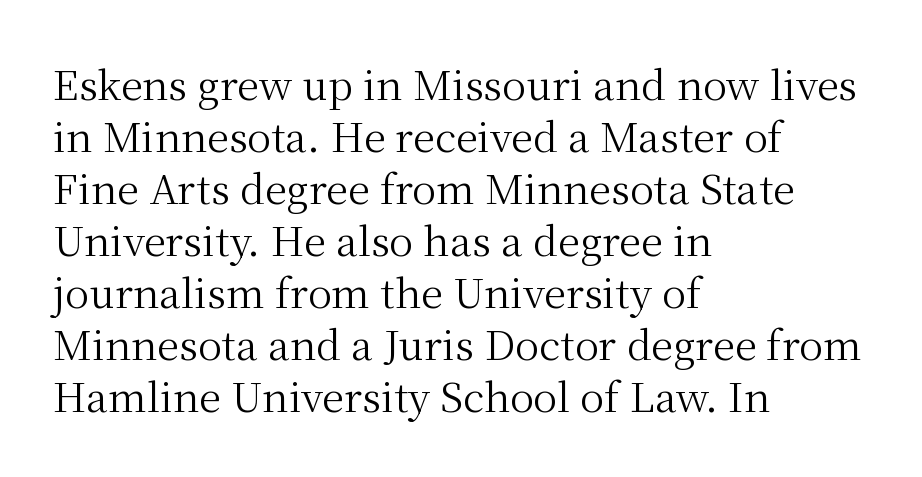
Q: Is the text bold? A: No.
Q: Is the text italic (slanted)? A: No, it is upright.
Q: Is the typeface a serif or a sans-serif typeface? A: Serif.
Q: Is the text underlined? A: No.
Q: How is the paragraph aligned? A: Left-aligned.
Q: Is the spacing between letters normal or unusually wide? A: Normal.
Q: Is the spacing between lines tight, normal or loose? A: Normal.
Q: Width (condensed, normal, or wide)? A: Normal.
Q: Stroke contrast? A: Medium.
Q: x-height? A: Medium.
Q: Monospaced? A: No.
